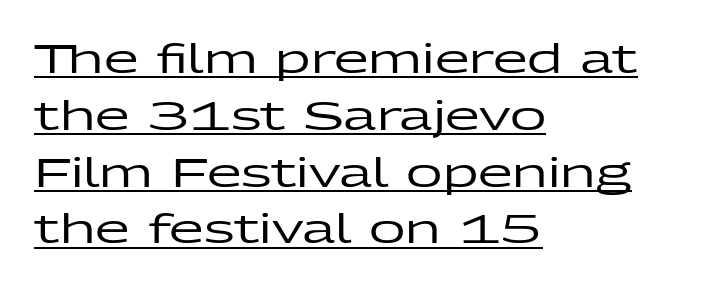
{"serif": "no", "italic": "no", "width": "wide", "stroke_contrast": "low", "x_height": "medium", "monospaced": "no", "underline": "yes", "align": "left", "line_spacing": "normal", "line_spacing_ratio": 1.42, "letter_spacing": "normal", "letter_spacing_em": 0.0, "glyph_px": 40}
